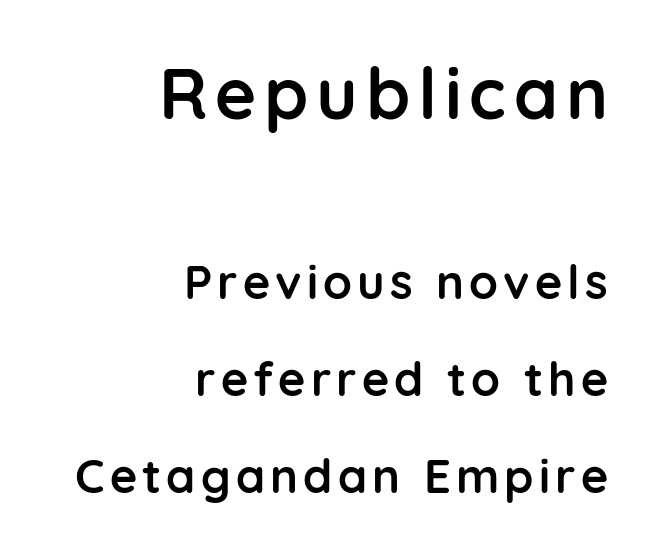
{"serif": "no", "italic": "no", "bold": "yes", "weight": "semibold", "width": "normal", "stroke_contrast": "low", "x_height": "medium", "monospaced": "no", "underline": "no", "align": "right", "line_spacing": "loose", "line_spacing_ratio": 2.07, "larger_block": "first", "size_ratio": 1.51, "glyph_px": 71}
